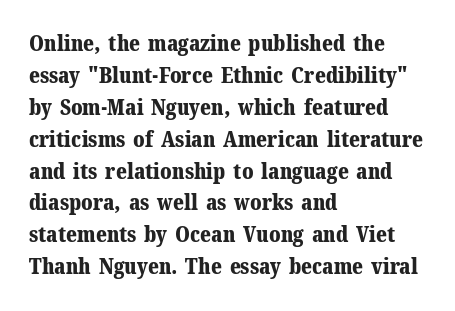
The image shows 22 px bold type, upright; set left-aligned, normal line spacing (1.45x), normal letter spacing, not underlined.
